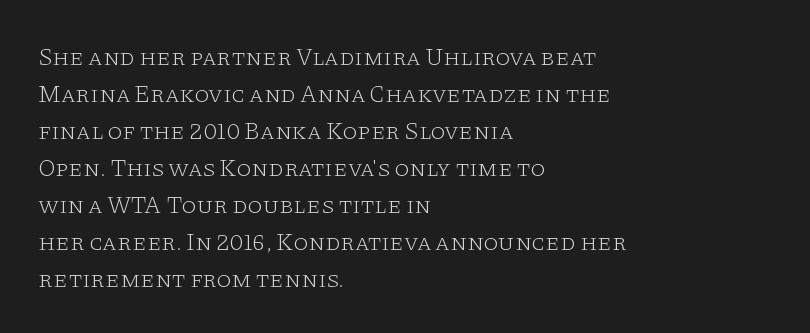
{"italic": "no", "bold": "no", "underline": "no", "align": "left", "line_spacing": "normal", "line_spacing_ratio": 1.54, "letter_spacing": "normal", "letter_spacing_em": 0.0, "glyph_px": 24}
